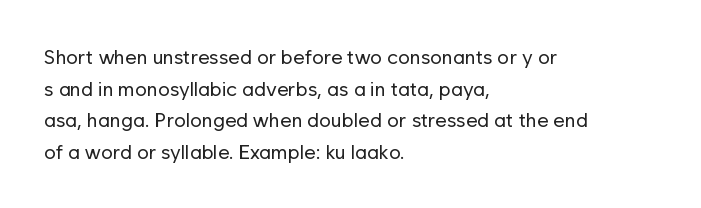
The image shows 20 px text type, upright; set left-aligned, normal line spacing (1.58x), normal letter spacing, not underlined.
